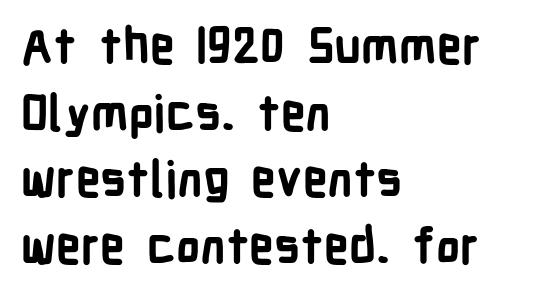
Q: Is the text bold? A: Yes.
Q: Is the text italic (slanted)? A: No, it is upright.
Q: Is the typeface a serif or a sans-serif typeface? A: Sans-serif.
Q: Is the text underlined? A: No.
Q: How is the paragraph aligned? A: Left-aligned.
Q: Is the spacing between letters normal or unusually wide? A: Normal.
Q: Is the spacing between lines tight, normal or loose? A: Normal.
Q: Width (condensed, normal, or wide)? A: Condensed.
Q: Stroke contrast? A: Low.
Q: x-height? A: Medium.
Q: Monospaced? A: No.
